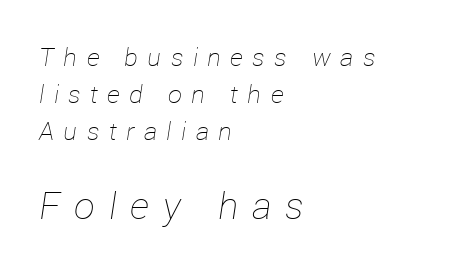
There is plenty of visible air inserted between adjacent glyphs. A bare baseline throughout the passage. Proportional: the letters do not fall into vertical columns. Weight: regular or lighter. The rendering enlarges the type as you move from the upper chunk to the lower.
